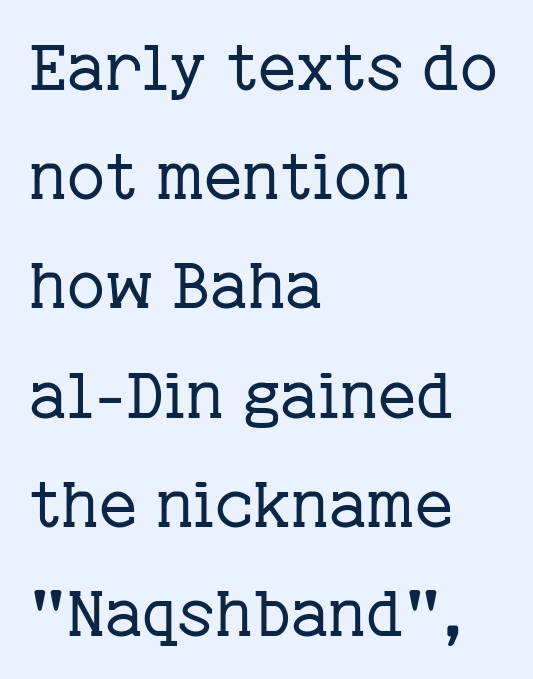
The image shows 65 px regular-weight serif type, upright; set left-aligned, normal line spacing (1.68x), normal letter spacing, not underlined; low stroke contrast and a medium x-height.
